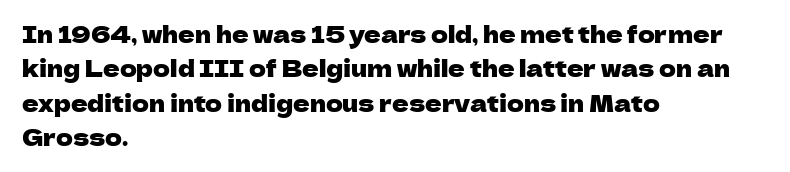
{"italic": "no", "underline": "no", "align": "left", "line_spacing": "normal", "line_spacing_ratio": 1.5, "letter_spacing": "normal", "letter_spacing_em": 0.0, "glyph_px": 23}
